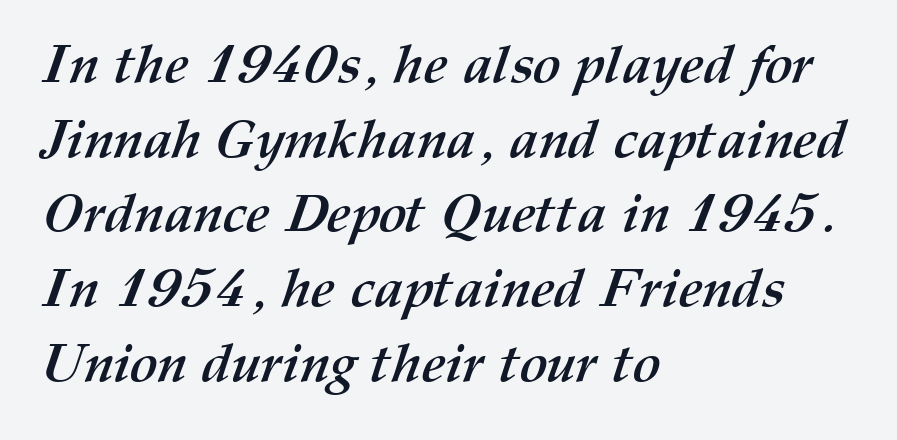
Q: Is the text bold? A: Yes.
Q: Is the text underlined? A: No.
Q: How is the paragraph aligned? A: Left-aligned.
Q: Is the spacing between letters normal or unusually wide? A: Normal.
Q: Is the spacing between lines tight, normal or loose? A: Normal.
Q: Width (condensed, normal, or wide)? A: Normal.
Q: Stroke contrast? A: Medium.
Q: x-height? A: Medium.
Q: Monospaced? A: No.
